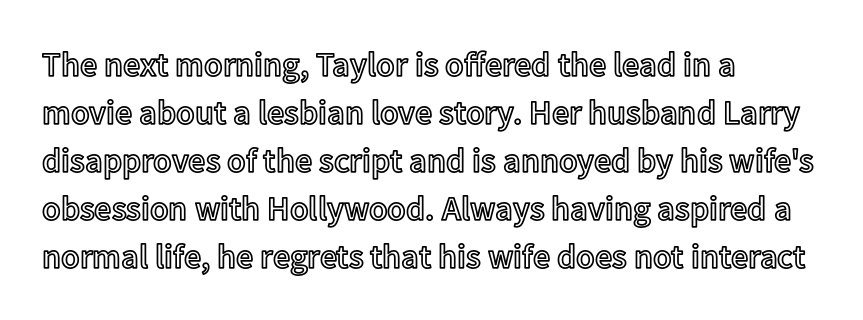
The image shows 34 px text type, upright; set left-aligned, normal line spacing (1.41x), normal letter spacing, not underlined; a medium x-height.
